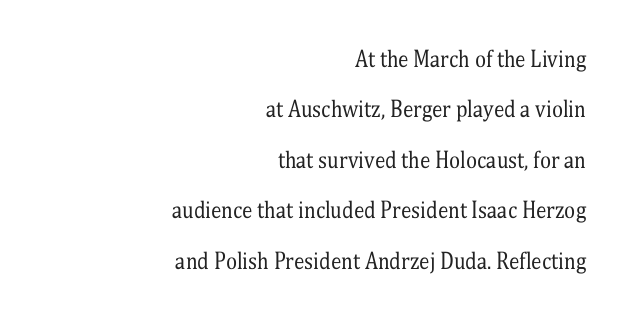
The image shows 21 px text type, upright; set right-aligned, loose line spacing (2.4x), normal letter spacing, not underlined.
